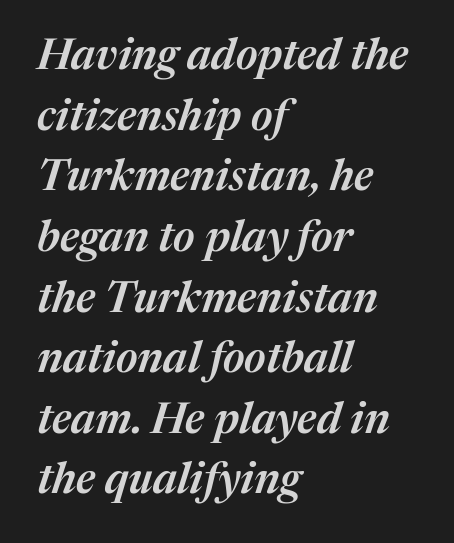
Regarding leading, the lines here are spaced in the standard way. The face used here is a semibold: visibly heavier than regular, lighter than bold. These lines are rendered in a variable-pitch font. The rendering anchors every line to the left-hand side. Unmarked baselines from the first word to the last.
